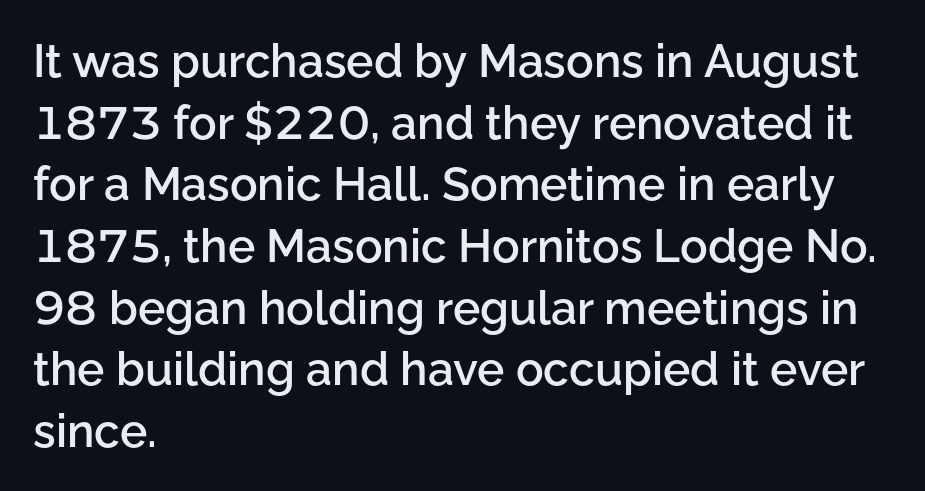
The rendering anchors every line to the left-hand side. It's the straight-up-and-down kind of type. Here the glyphs are tracked normally, forming tight word shapes. Classification — sans serif. Its strokes are somewhat broadened, the hallmark of semibold type.
